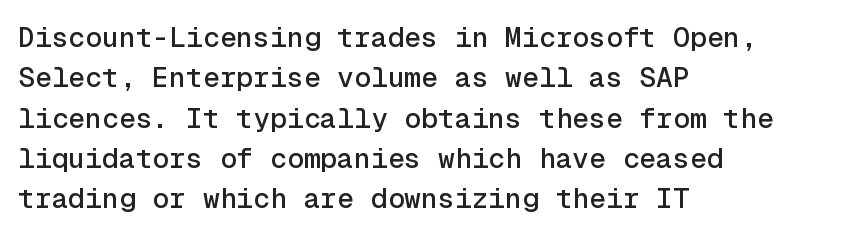
{"serif": "no", "italic": "no", "width": "normal", "x_height": "medium", "monospaced": "yes", "underline": "no", "align": "left", "line_spacing": "normal", "line_spacing_ratio": 1.44, "letter_spacing": "normal", "letter_spacing_em": 0.0, "glyph_px": 28}
